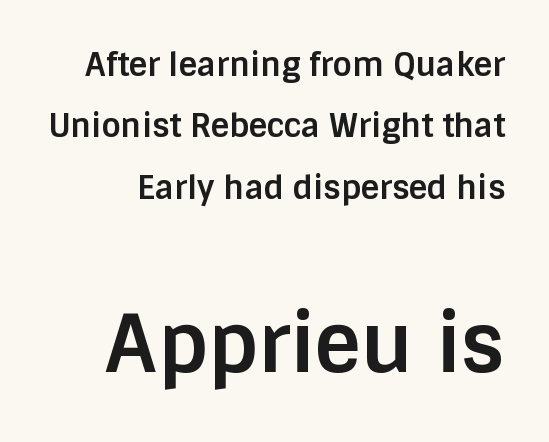
Descenders are the only things crossing below the line. The face used here is proportionally spaced, like ordinary book or web type. Nope, not italic — everything's standing straight. Students, note that the glyphs here touch the page at normal intervals. Caption: upper text group reduced, lower text group enlarged.
